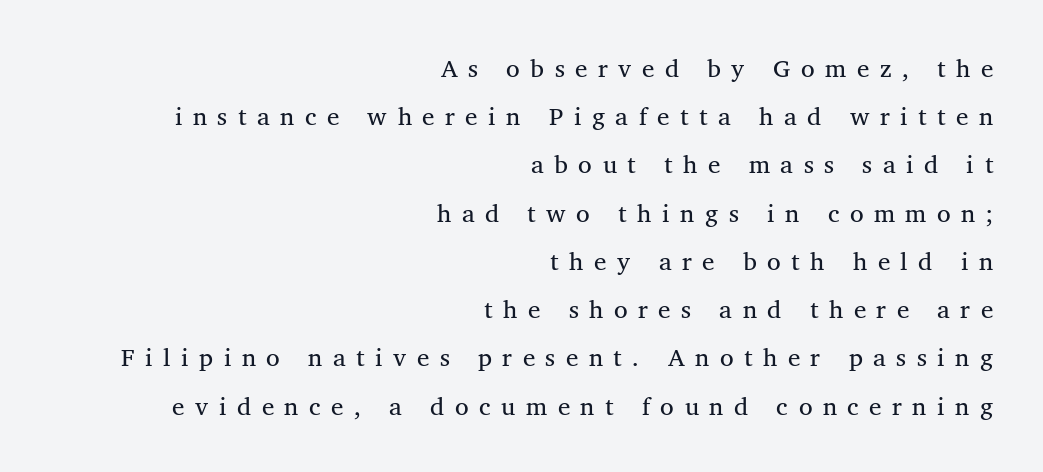
Q: Is the text bold? A: No.
Q: Is the text underlined? A: No.
Q: How is the paragraph aligned? A: Right-aligned.
Q: Is the spacing between letters normal or unusually wide? A: Unusually wide.
Q: Is the spacing between lines tight, normal or loose? A: Loose.
